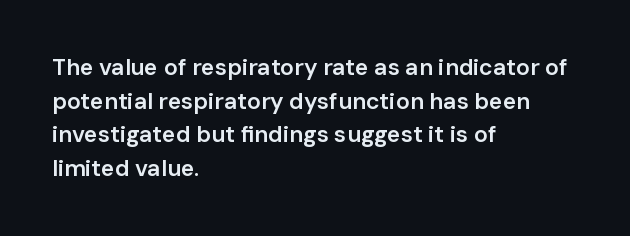
The image shows 23 px text type, upright; set left-aligned, normal line spacing (1.46x), normal letter spacing, not underlined.
